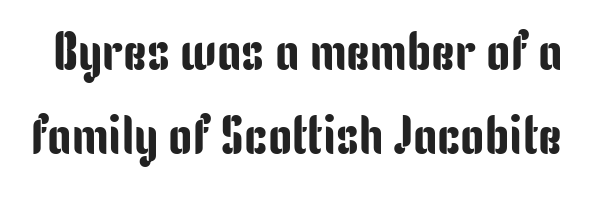
The image shows 54 px condensed sans-serif type, upright; set normal line spacing (1.55x), normal letter spacing, not underlined; low stroke contrast and a medium x-height.
